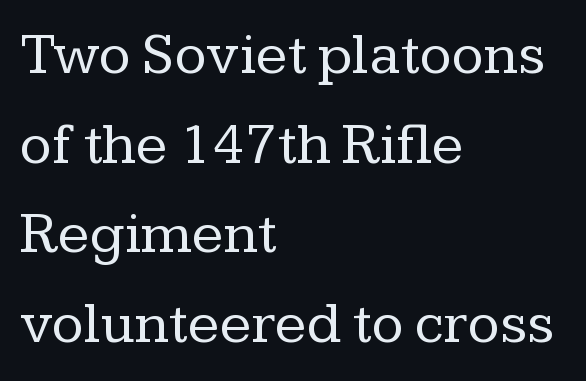
{"serif": "yes", "italic": "no", "bold": "no", "weight": "regular", "width": "normal", "stroke_contrast": "low", "x_height": "medium", "monospaced": "no", "underline": "no", "align": "left", "line_spacing": "normal", "line_spacing_ratio": 1.52, "letter_spacing": "normal", "letter_spacing_em": 0.0, "glyph_px": 59}
